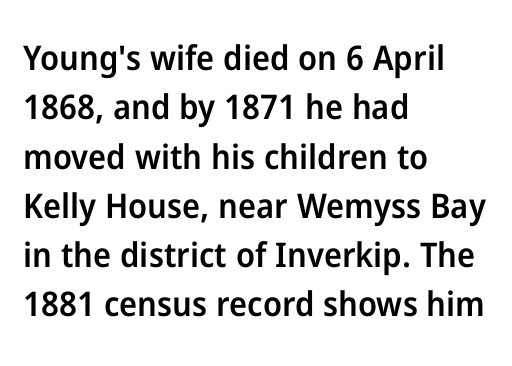
Nobody touched the tracking dial on this one. A typesetter would label this face a sans. In terms of weight, the rendering is demibold, just under bold. Horizontally, the lines are justified to the leading edge only.
